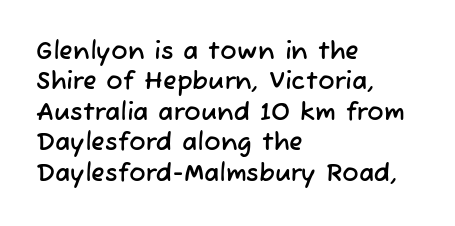
Q: Is the text underlined? A: No.
Q: How is the paragraph aligned? A: Left-aligned.
Q: Is the spacing between letters normal or unusually wide? A: Normal.
